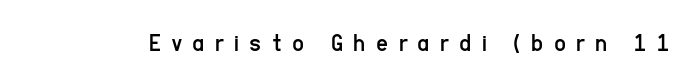
Quick note: underline off. The font is comparable to plain body text, perhaps lighter. Tracking here is generous; glyphs stand well apart from one another. Quick note: not italic, upright.
